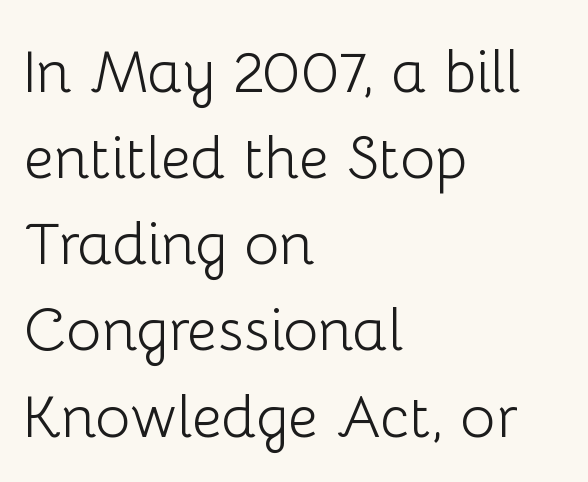
{"serif": "no", "italic": "no", "bold": "no", "weight": "light", "width": "normal", "stroke_contrast": "low", "x_height": "medium", "monospaced": "no", "underline": "no", "align": "left", "line_spacing": "normal", "line_spacing_ratio": 1.46, "letter_spacing": "normal", "letter_spacing_em": 0.0, "glyph_px": 59}
